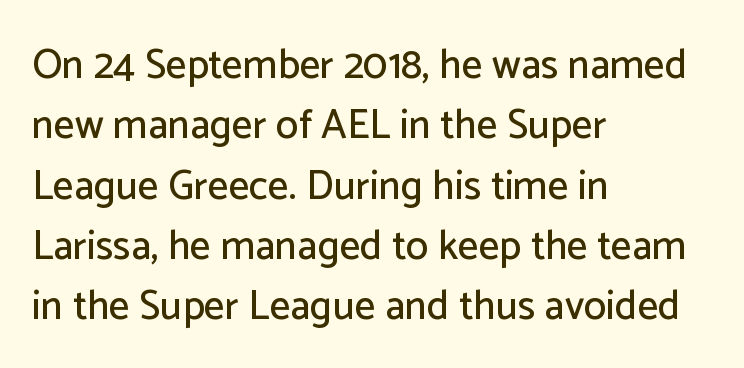
Q: Is the text italic (slanted)? A: No, it is upright.
Q: Is the typeface a serif or a sans-serif typeface? A: Sans-serif.
Q: Is the text underlined? A: No.
Q: How is the paragraph aligned? A: Left-aligned.
Q: Is the spacing between letters normal or unusually wide? A: Normal.
Q: Is the spacing between lines tight, normal or loose? A: Normal.
Q: Width (condensed, normal, or wide)? A: Normal.
Q: Stroke contrast? A: Low.
Q: x-height? A: Medium.
Q: Monospaced? A: No.
